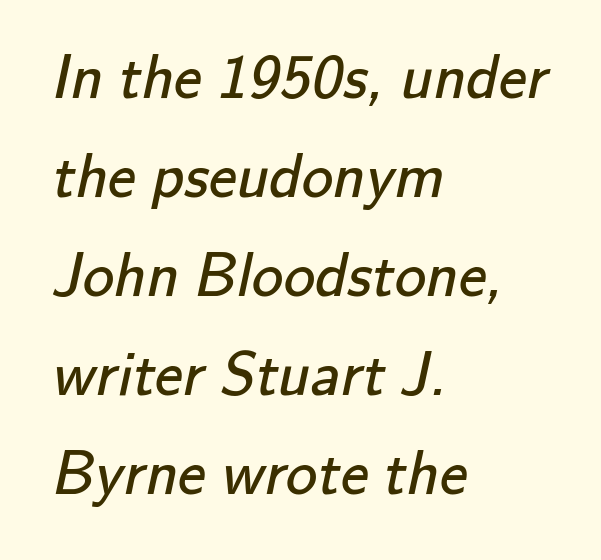
The image shows 63 px regular-weight sans-serif type; set left-aligned, normal line spacing (1.57x), normal letter spacing, not underlined; low stroke contrast and a small x-height.
